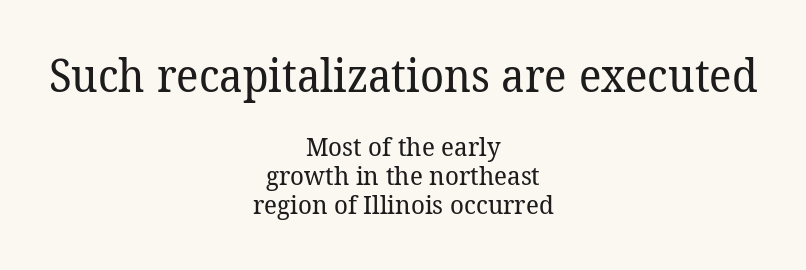
You can tell from the footed stems that serif type was used. The block sitting higher on the canvas is the one with enlarged characters. Caption: standard tracking, unaltered. This rendering features lettering with no underline.
